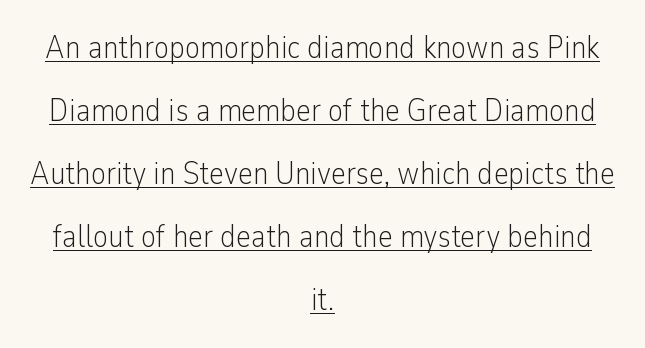
{"serif": "no", "italic": "no", "bold": "no", "weight": "light", "width": "condensed", "stroke_contrast": "low", "x_height": "medium", "monospaced": "no", "underline": "yes", "align": "center", "line_spacing": "loose", "line_spacing_ratio": 1.97, "letter_spacing": "normal", "letter_spacing_em": 0.0, "glyph_px": 32}
